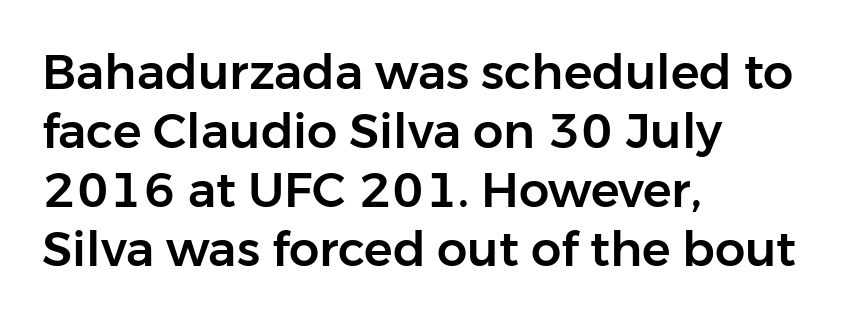
Q: Is the text italic (slanted)? A: No, it is upright.
Q: Is the typeface a serif or a sans-serif typeface? A: Sans-serif.
Q: Is the text underlined? A: No.
Q: How is the paragraph aligned? A: Left-aligned.
Q: Is the spacing between letters normal or unusually wide? A: Normal.
Q: Width (condensed, normal, or wide)? A: Normal.
Q: Stroke contrast? A: Low.
Q: x-height? A: Medium.
Q: Monospaced? A: No.
